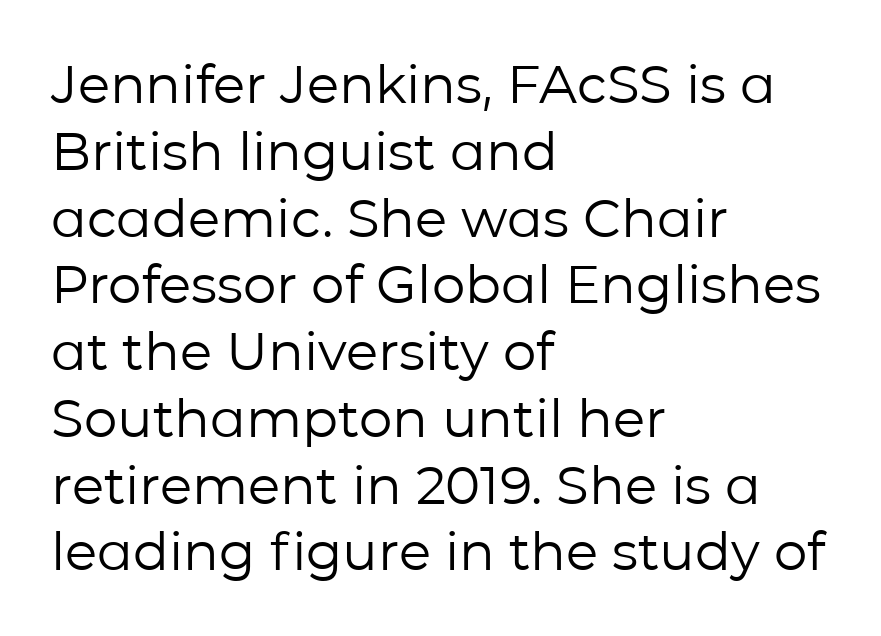
The image shows 53 px regular-weight sans-serif type, upright; set left-aligned, normal line spacing (1.26x), normal letter spacing, not underlined; low stroke contrast and a medium x-height.
